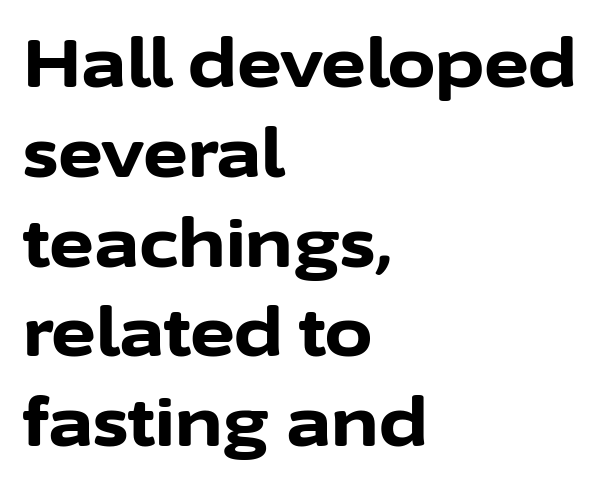
Q: Is the text bold? A: Yes.
Q: Is the text italic (slanted)? A: No, it is upright.
Q: Is the typeface a serif or a sans-serif typeface? A: Sans-serif.
Q: Is the text underlined? A: No.
Q: How is the paragraph aligned? A: Left-aligned.
Q: Is the spacing between letters normal or unusually wide? A: Normal.
Q: Is the spacing between lines tight, normal or loose? A: Normal.
Q: Width (condensed, normal, or wide)? A: Normal.
Q: Stroke contrast? A: Low.
Q: x-height? A: Medium.
Q: Monospaced? A: No.
